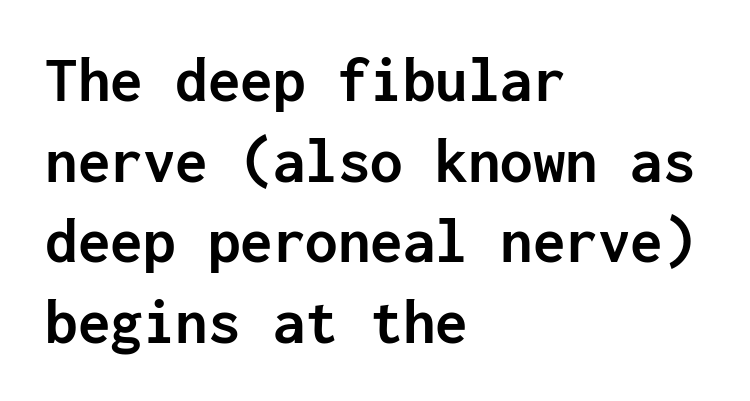
{"serif": "no", "italic": "no", "bold": "yes", "weight": "semibold", "width": "normal", "stroke_contrast": "low", "x_height": "medium", "monospaced": "yes", "underline": "no", "align": "left", "line_spacing_ratio": 1.24, "letter_spacing": "normal", "letter_spacing_em": 0.0, "glyph_px": 65}
